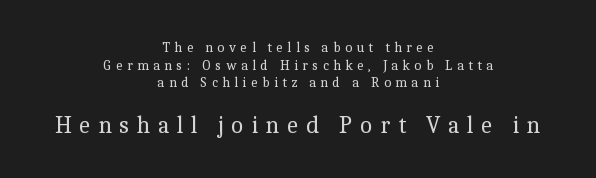
{"italic": "no", "bold": "no", "underline": "no", "align": "center", "line_spacing": "normal", "line_spacing_ratio": 1.26, "letter_spacing": "wide", "letter_spacing_em": 0.31, "larger_block": "second", "size_ratio": 1.71, "glyph_px": 24}
